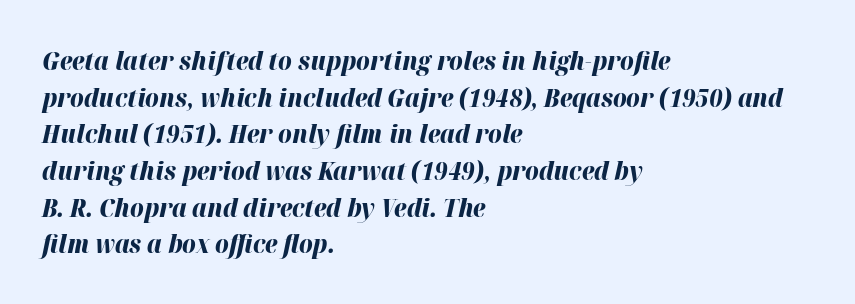
Set as a true bold cut, around the 700 mark. The words here are not underlined. Words appear dense and cohesive because spacing is normal. Is the block centered? No — it sits flush against the left margin. The specimen reads as italic at a glance. Vertical spacing — default.
